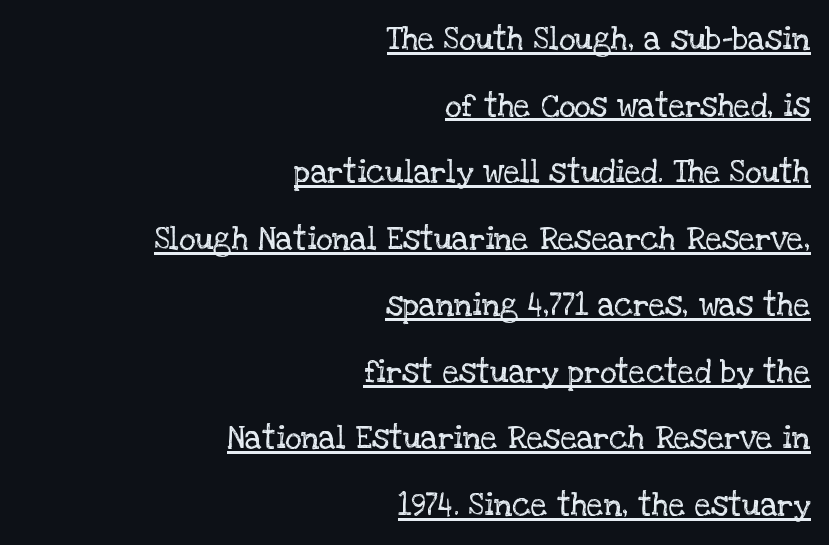
The designer dialed line spacing up above the default. Posture: upright roman. No chunkiness to these letters — they're not bold. Short and long lines alike share a common ending point at right. The face used here is rendered with its standard letterfit.
